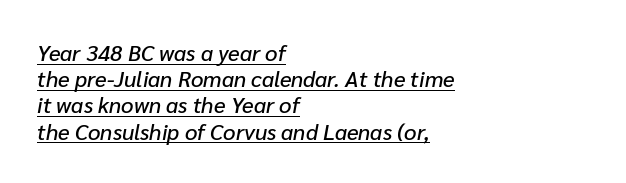
Q: Is the text italic (slanted)? A: Yes, it leans right by about 10 degrees.
Q: Is the text underlined? A: Yes.
Q: How is the paragraph aligned? A: Left-aligned.
Q: Is the spacing between letters normal or unusually wide? A: Normal.
